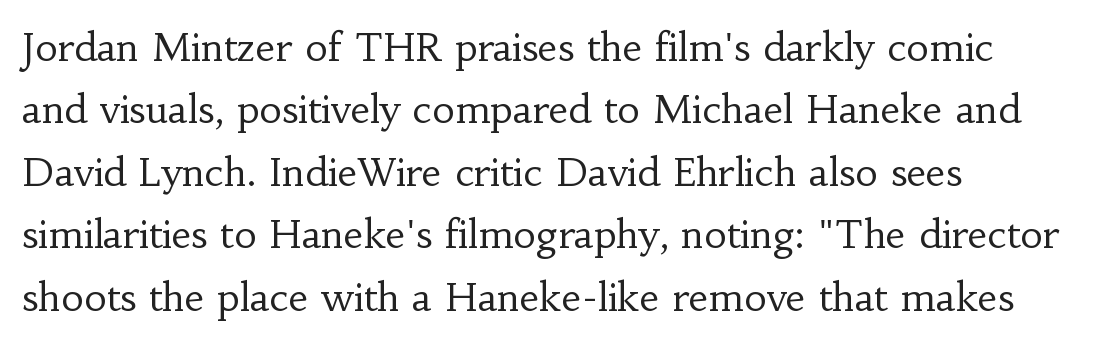
Q: Is the text bold? A: No.
Q: Is the text italic (slanted)? A: No, it is upright.
Q: Is the typeface a serif or a sans-serif typeface? A: Serif.
Q: Is the text underlined? A: No.
Q: How is the paragraph aligned? A: Left-aligned.
Q: Is the spacing between letters normal or unusually wide? A: Normal.
Q: Is the spacing between lines tight, normal or loose? A: Normal.
Q: Width (condensed, normal, or wide)? A: Normal.
Q: Stroke contrast? A: Low.
Q: x-height? A: Small.
Q: Monospaced? A: No.
